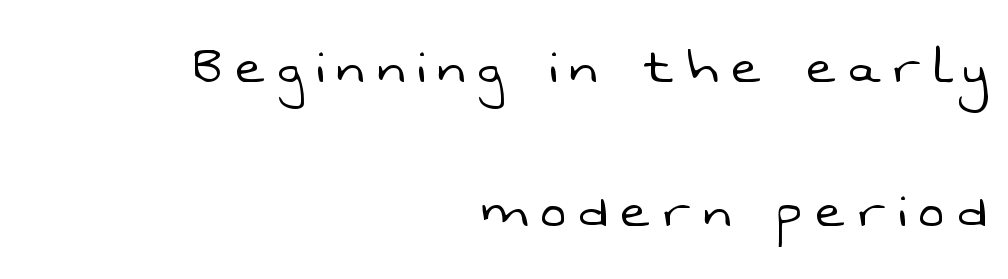
{"serif": "no", "bold": "no", "weight": "light", "width": "normal", "stroke_contrast": "low", "x_height": "medium", "monospaced": "no", "underline": "no", "align": "right", "line_spacing": "loose", "line_spacing_ratio": 2.36, "letter_spacing": "wide", "letter_spacing_em": 0.22, "glyph_px": 61}
